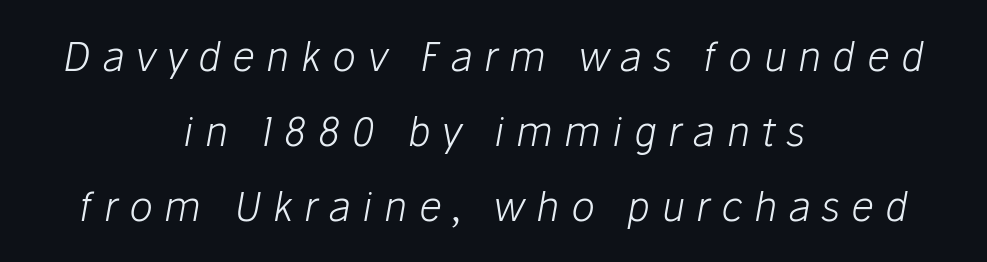
The image shows 40 px light type, italic (leaning right); set centered, line spacing 1.87x, unusually wide letter spacing (+0.28 em), not underlined; low stroke contrast and a medium x-height.
